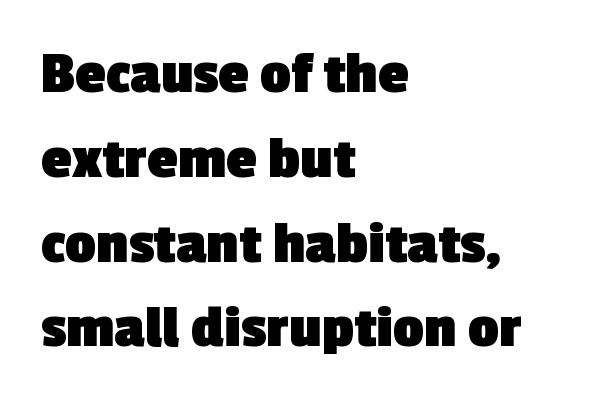
{"serif": "no", "bold": "yes", "weight": "heavy", "width": "normal", "x_height": "medium", "monospaced": "no", "underline": "no", "align": "left", "line_spacing": "normal", "line_spacing_ratio": 1.39, "letter_spacing": "normal", "letter_spacing_em": 0.0, "glyph_px": 61}
